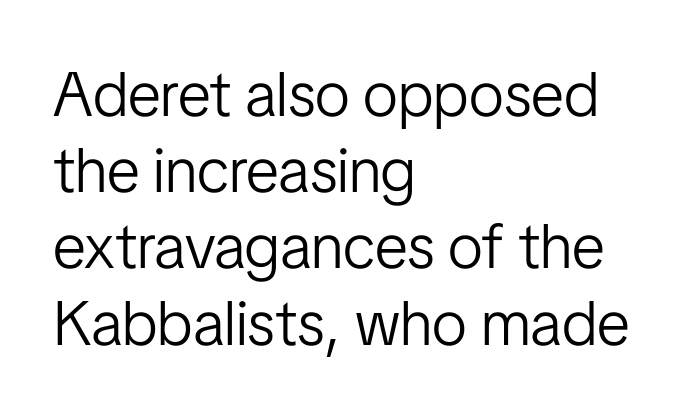
Q: Is the text bold? A: No.
Q: Is the text italic (slanted)? A: No, it is upright.
Q: Is the typeface a serif or a sans-serif typeface? A: Sans-serif.
Q: Is the text underlined? A: No.
Q: How is the paragraph aligned? A: Left-aligned.
Q: Is the spacing between letters normal or unusually wide? A: Normal.
Q: Width (condensed, normal, or wide)? A: Condensed.
Q: Stroke contrast? A: Low.
Q: x-height? A: Medium.
Q: Monospaced? A: No.
